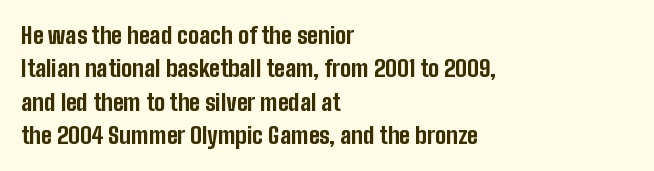
Every letter is thick-stroked: bold, no question. The space directly below the letters is spotless. How would I describe the line gaps? Plain and ordinary. A classic flush-left, rag-right setting is used for this passage. The specimen reads as upright at a glance.
